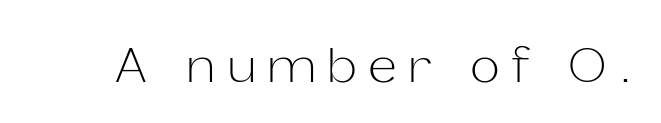
The image shows 48 px light sans-serif type, upright; set unusually wide letter spacing (+0.27 em), not underlined; low stroke contrast and a medium x-height.
